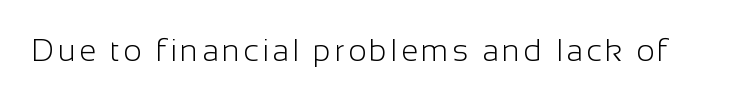
Q: Is the text bold? A: No.
Q: Is the text italic (slanted)? A: No, it is upright.
Q: Is the typeface a serif or a sans-serif typeface? A: Sans-serif.
Q: Is the text underlined? A: No.
Q: Width (condensed, normal, or wide)? A: Normal.
Q: Stroke contrast? A: Low.
Q: x-height? A: Medium.
Q: Monospaced? A: No.
